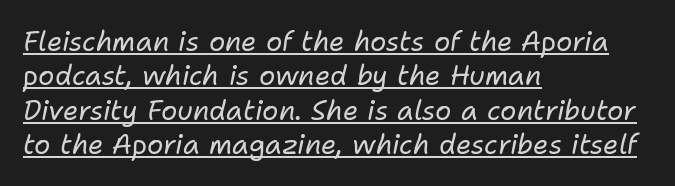
How are the letters spaced? Ordinarily, with no added tracking. Heft: none added — not bold. Leftover space on each line is placed entirely after the last word. Summary of vertical rhythm: regular, with standard interline spacing. Caption: lettering with a line underneath.
